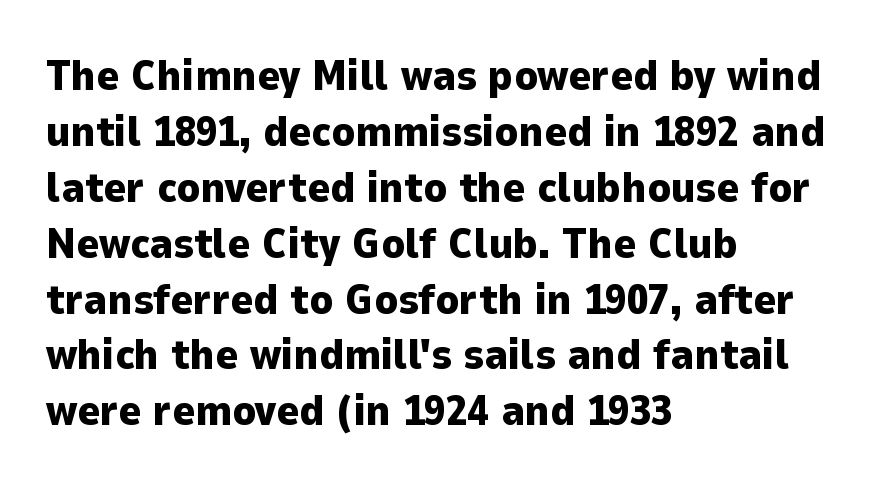
{"serif": "no", "italic": "no", "bold": "yes", "weight": "heavy", "width": "normal", "stroke_contrast": "low", "x_height": "medium", "monospaced": "no", "underline": "no", "align": "left", "line_spacing": "normal", "line_spacing_ratio": 1.3, "letter_spacing": "normal", "letter_spacing_em": 0.0, "glyph_px": 43}
